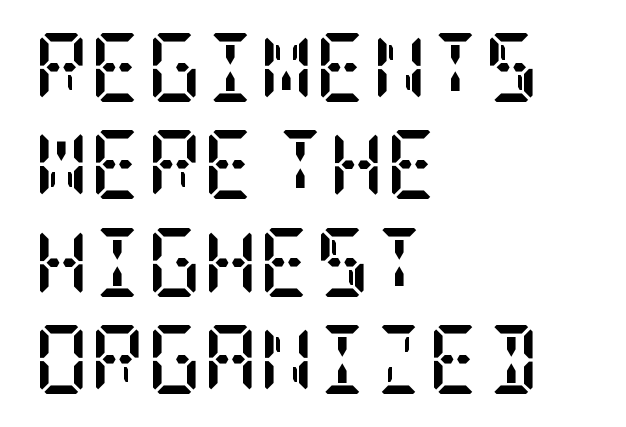
These lines are set flush left with a ragged right edge. Evenly set lines give the paragraph a standard silhouette. Ascenders rise straight up at ninety degrees. Does extra space separate the letters? No, they use regular spacing.
